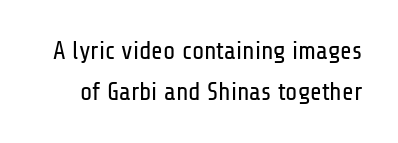
{"italic": "no", "bold": "no", "underline": "no", "line_spacing": "normal", "line_spacing_ratio": 1.64, "letter_spacing": "normal", "letter_spacing_em": 0.0, "glyph_px": 25}
